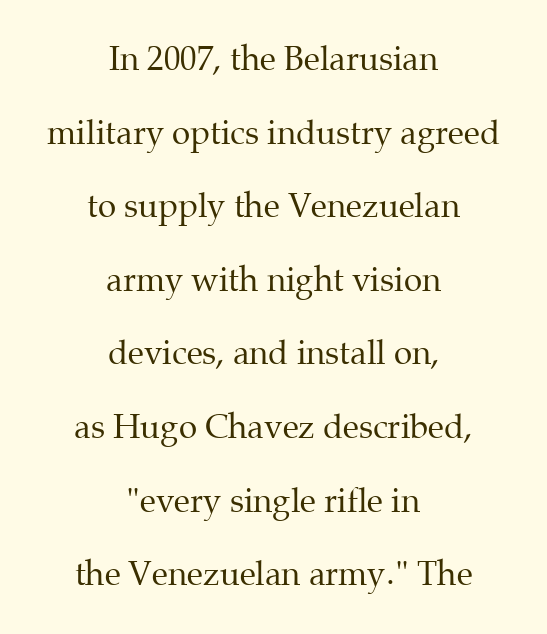
Q: Is the text bold? A: No.
Q: Is the text italic (slanted)? A: No, it is upright.
Q: Is the typeface a serif or a sans-serif typeface? A: Serif.
Q: Is the text underlined? A: No.
Q: How is the paragraph aligned? A: Centered.
Q: Is the spacing between letters normal or unusually wide? A: Normal.
Q: Is the spacing between lines tight, normal or loose? A: Loose.
Q: Width (condensed, normal, or wide)? A: Normal.
Q: Stroke contrast? A: Medium.
Q: x-height? A: Medium.
Q: Monospaced? A: No.
